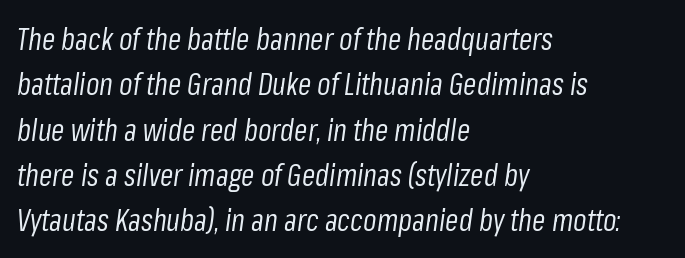
Whoever set this chose a conventional vertical rhythm. Heft: none added — not bold. The text carries the slant typical of an italic or oblique font. The paragraph shown leans on its left margin. Only glyphs here, with clear space below each row.
